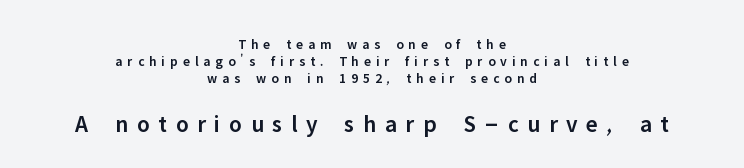
Only glyphs here, with clear space below each row. Semibold letterforms, between regular and bold. Style check: upright. Line starts and ends both wander, symmetrically. Someone cranked the tracking dial way up on this one. The face used here appears at its bigger size in the lower chunk.
